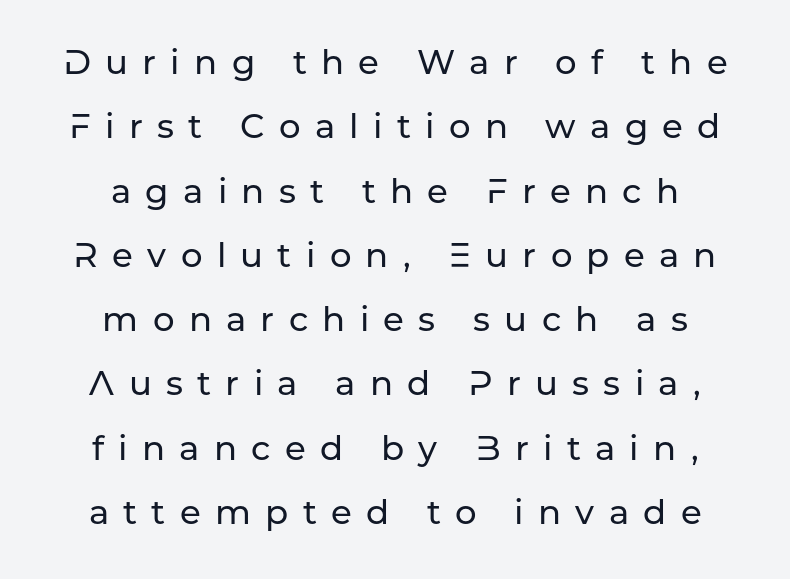
{"serif": "no", "italic": "no", "width": "normal", "stroke_contrast": "low", "x_height": "medium", "monospaced": "no", "underline": "no", "align": "center", "line_spacing_ratio": 1.89, "letter_spacing": "wide", "letter_spacing_em": 0.42, "glyph_px": 34}
